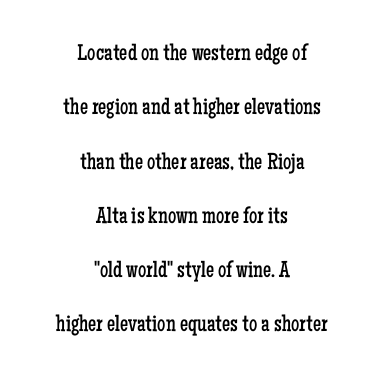
The image shows 23 px text type, upright; set centered, loose line spacing (2.36x), normal letter spacing, not underlined.
